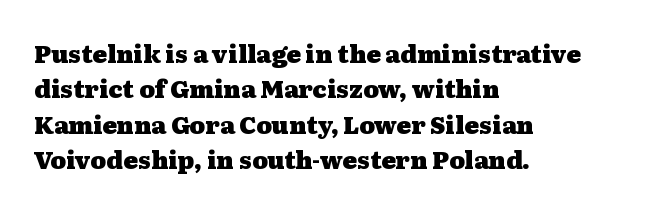
The image shows 24 px bold type, upright; set left-aligned, normal line spacing (1.47x), normal letter spacing, not underlined.
